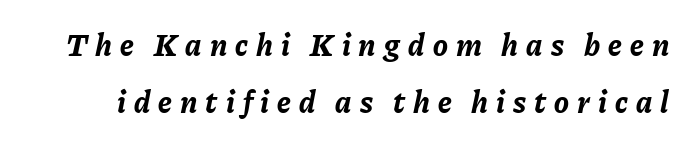
Q: Is the text bold? A: Yes.
Q: Is the text italic (slanted)? A: Yes, it leans right by about 11 degrees.
Q: Is the text underlined? A: No.
Q: Is the spacing between letters normal or unusually wide? A: Unusually wide.
Q: Width (condensed, normal, or wide)? A: Normal.
Q: Stroke contrast? A: Low.
Q: x-height? A: Medium.
Q: Monospaced? A: No.
